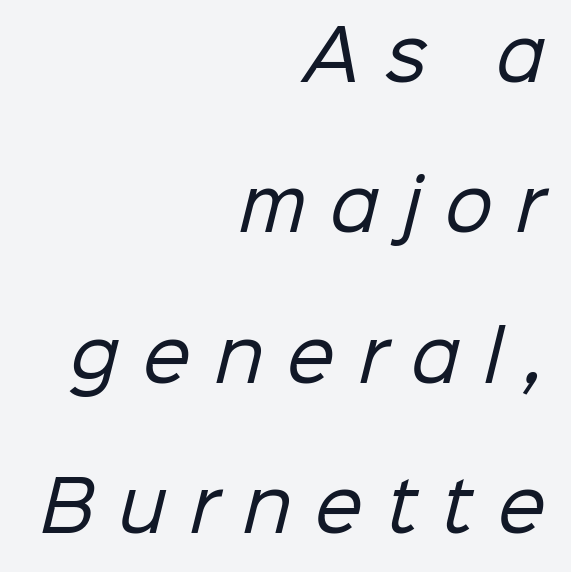
{"serif": "no", "bold": "no", "weight": "regular", "width": "normal", "stroke_contrast": "low", "x_height": "medium", "monospaced": "no", "underline": "no", "align": "right", "line_spacing": "loose", "line_spacing_ratio": 2.21, "letter_spacing": "wide", "letter_spacing_em": 0.35, "glyph_px": 68}
